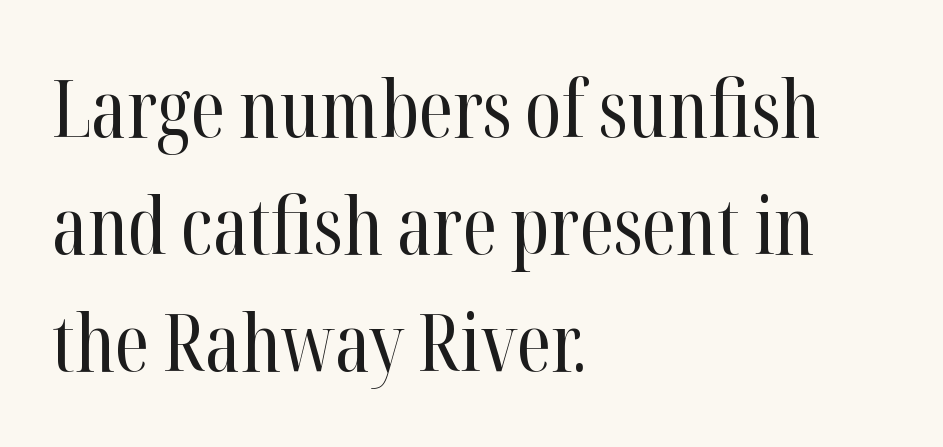
The image shows 79 px regular-weight, condensed serif type, upright; set left-aligned, normal line spacing (1.48x), normal letter spacing, not underlined; high stroke contrast and a medium x-height.
